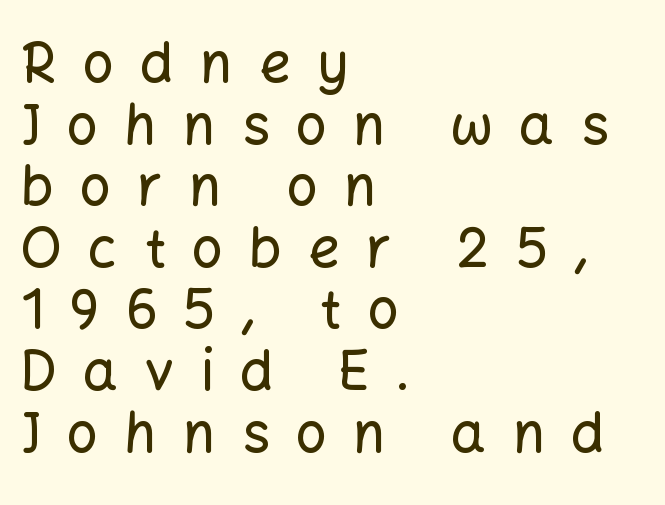
The block of text is dense from top to bottom, with scant space between rows. Ordinary non-slanted type is in use. Words float on clear page, feet unadorned. Students, note that the glyphs here are deliberately spaced far apart. You could not count columns in this text — the font is proportionally spaced.
